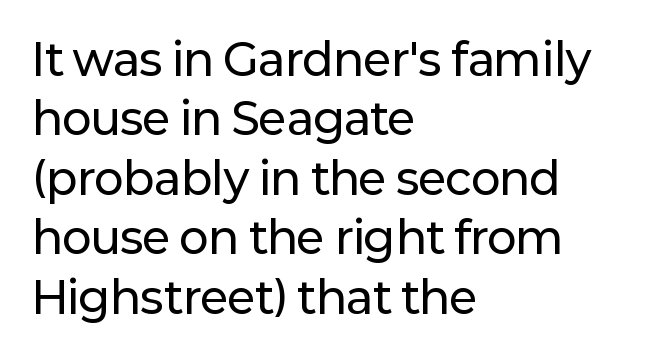
Default kerning and tracking; the words read as compact shapes. The characters display no serif detailing; their extremities are plain. Letters rest on an invisible, unmarked baseline. Line spacing here is normal.
